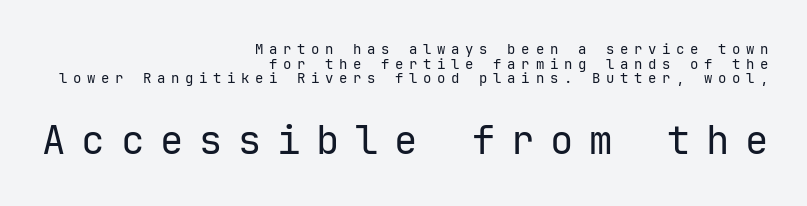
The image shows 39 px regular-weight sans-serif type, upright, monospaced; set right-aligned, tight line spacing (1.05x), unusually wide letter spacing (+0.4 em), not underlined; the second (bottom) block is 2.79x larger; low stroke contrast and a medium x-height.
